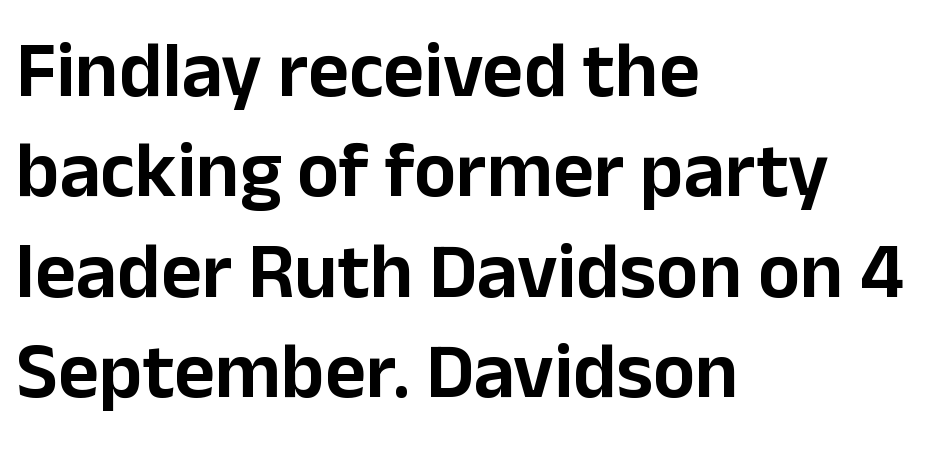
The image shows 79 px sans-serif type, upright; set left-aligned, normal line spacing (1.27x), normal letter spacing, not underlined; low stroke contrast and a medium x-height.
